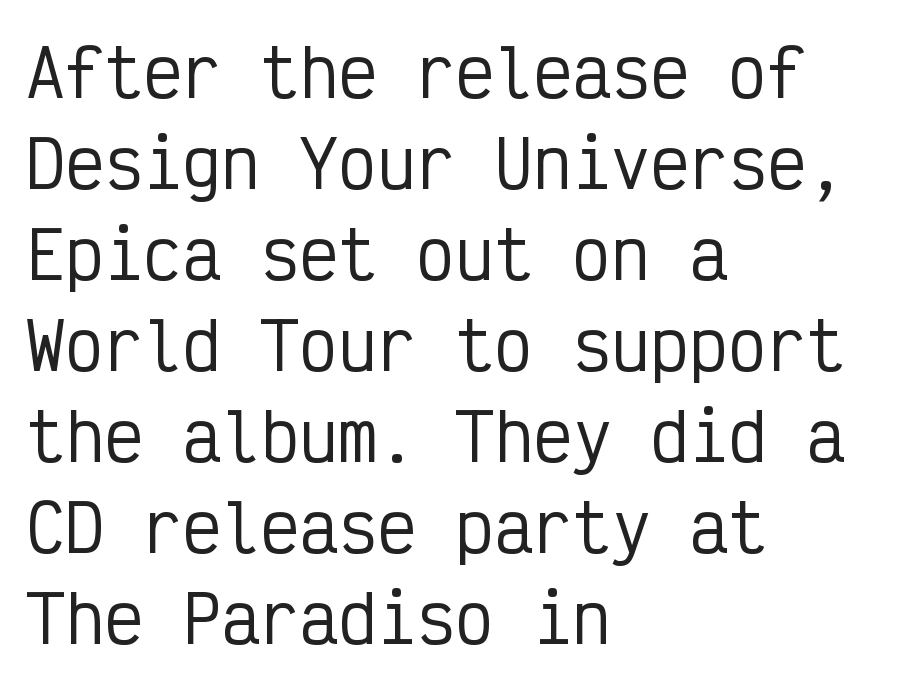
{"serif": "no", "italic": "no", "width": "condensed", "stroke_contrast": "low", "x_height": "medium", "monospaced": "yes", "underline": "no", "align": "left", "line_spacing": "normal", "line_spacing_ratio": 1.4, "letter_spacing": "normal", "letter_spacing_em": 0.0, "glyph_px": 65}
